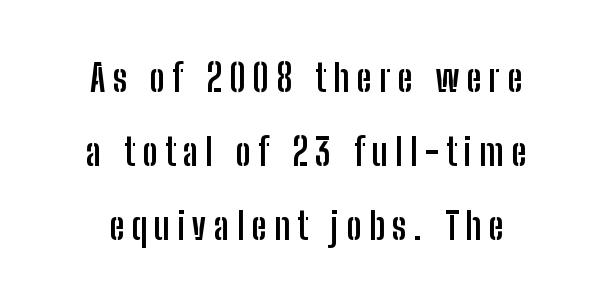
Q: Is the text bold? A: Yes.
Q: Is the text italic (slanted)? A: No, it is upright.
Q: Is the typeface a serif or a sans-serif typeface? A: Sans-serif.
Q: Is the text underlined? A: No.
Q: Is the spacing between letters normal or unusually wide? A: Unusually wide.
Q: Is the spacing between lines tight, normal or loose? A: Loose.
Q: Width (condensed, normal, or wide)? A: Condensed.
Q: Stroke contrast? A: Low.
Q: x-height? A: Medium.
Q: Monospaced? A: No.
